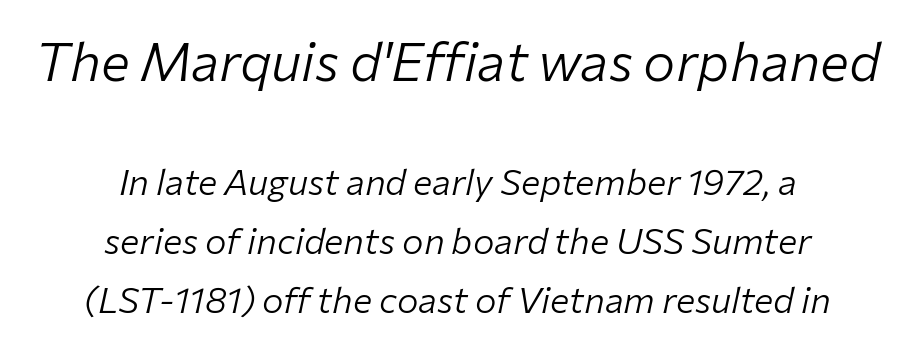
The image shows 54 px light type, italic (leaning right); set centered, normal line spacing (1.64x), normal letter spacing, not underlined; the first (top) block is 1.5x larger; low stroke contrast and a medium x-height.
